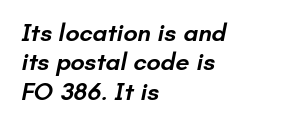
Has an underline been added? It has not. Each glyph is drawn with semibold strokes, heavier than normal yet not fully bold. Line beginnings align vertically; line endings do not. The rendering keeps characters at their native spacing.
